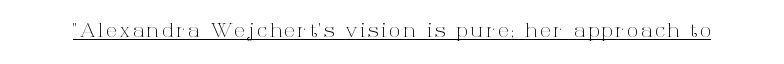
{"italic": "no", "bold": "no", "underline": "yes", "glyph_px": 20}
